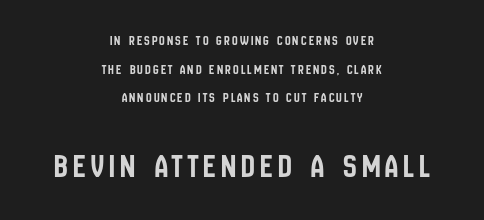
The image shows 34 px condensed sans-serif type, upright; set centered, loose line spacing (2.05x), not underlined; the second (bottom) block is 2.43x larger; low stroke contrast and a large x-height.
